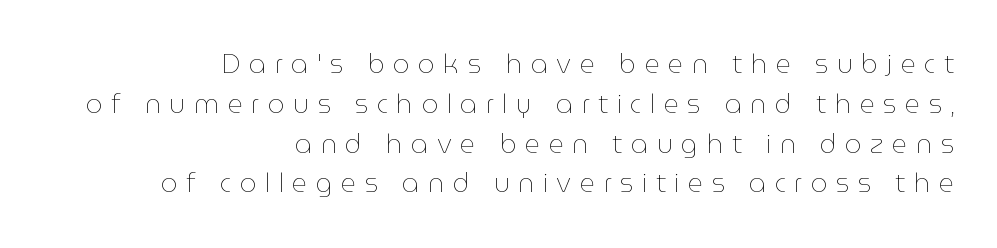
{"italic": "no", "bold": "no", "underline": "no", "align": "right", "line_spacing": "normal", "line_spacing_ratio": 1.53, "letter_spacing": "wide", "letter_spacing_em": 0.33, "glyph_px": 26}
